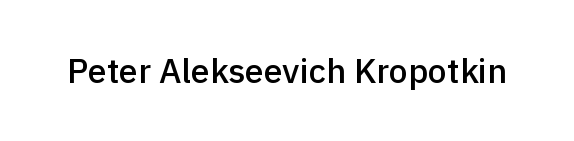
Q: Is the text bold? A: Semi-bold.
Q: Is the text italic (slanted)? A: No, it is upright.
Q: Is the typeface a serif or a sans-serif typeface? A: Sans-serif.
Q: Is the text underlined? A: No.
Q: Is the spacing between letters normal or unusually wide? A: Normal.
Q: Width (condensed, normal, or wide)? A: Normal.
Q: x-height? A: Medium.
Q: Monospaced? A: No.
